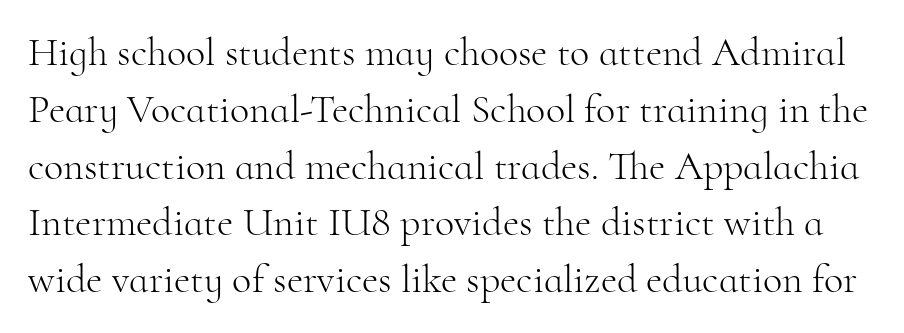
The passage shown is typed in a proportional face where columns would drift. Unmarked baselines from the first word to the last. In terms of letterform style, serifs are clearly present. You can tell it's not italic because the verticals are truly vertical.
